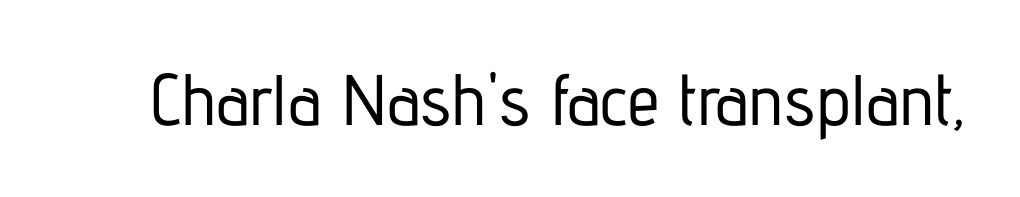
In terms of posture, this sample is upright. The text was rendered using a sans face with plain stroke endings. In terms of letterspacing, this is plain default setting. These lines are rendered in a variable-pitch font. Decoration check: the copy has no underline.
